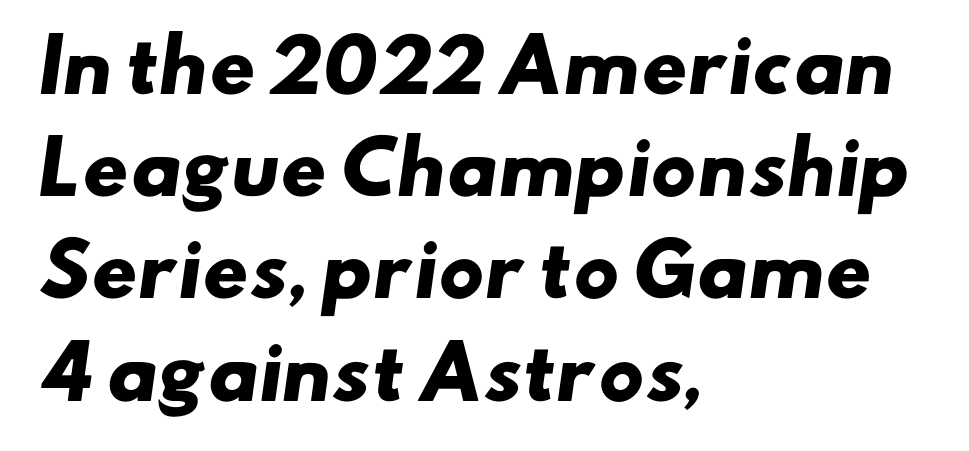
{"serif": "no", "bold": "yes", "weight": "heavy", "width": "wide", "stroke_contrast": "low", "x_height": "small", "monospaced": "no", "underline": "no", "align": "left", "line_spacing": "normal", "line_spacing_ratio": 1.44, "letter_spacing": "normal", "letter_spacing_em": 0.0, "glyph_px": 71}
